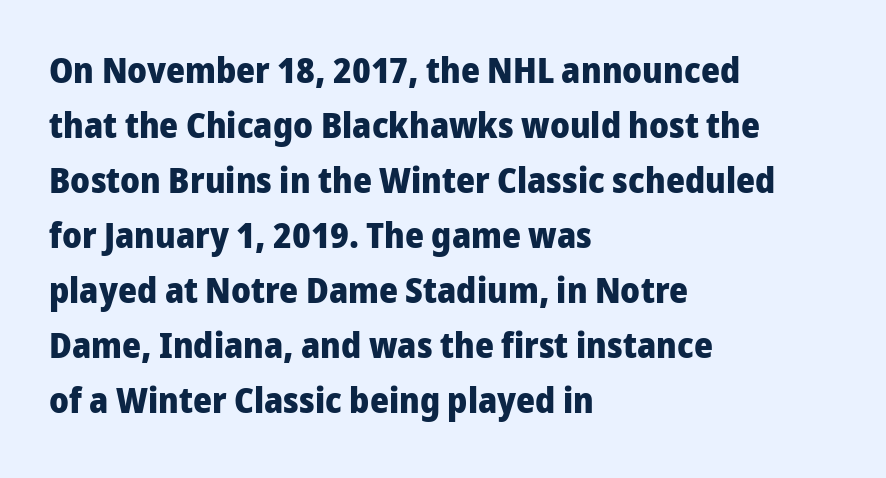
Q: Is the text bold? A: Yes.
Q: Is the text italic (slanted)? A: No, it is upright.
Q: Is the typeface a serif or a sans-serif typeface? A: Sans-serif.
Q: Is the text underlined? A: No.
Q: How is the paragraph aligned? A: Left-aligned.
Q: Is the spacing between letters normal or unusually wide? A: Normal.
Q: Is the spacing between lines tight, normal or loose? A: Normal.
Q: Width (condensed, normal, or wide)? A: Normal.
Q: Stroke contrast? A: Low.
Q: x-height? A: Medium.
Q: Monospaced? A: No.
